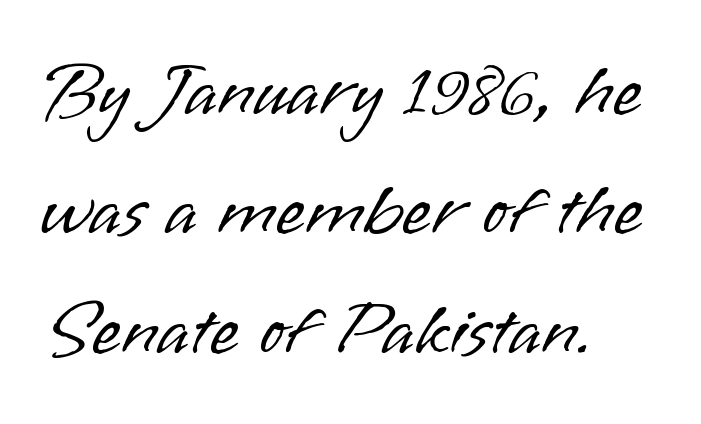
The image shows 76 px light sans-serif type; set left-aligned, normal line spacing (1.57x), normal letter spacing, not underlined; low stroke contrast and a small x-height.
